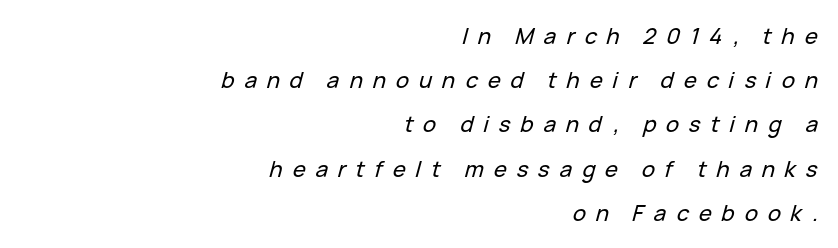
{"italic": "yes", "lean": "right", "slant_degrees": 15, "underline": "no", "align": "right", "line_spacing": "loose", "line_spacing_ratio": 2.01, "letter_spacing": "wide", "letter_spacing_em": 0.45, "glyph_px": 22}
